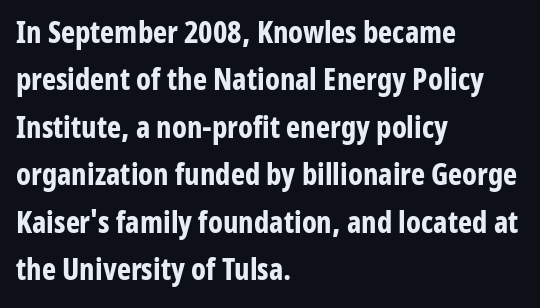
The image shows 30 px bold, condensed sans-serif type, upright; set left-aligned, normal line spacing (1.58x), normal letter spacing, not underlined; low stroke contrast and a medium x-height.
